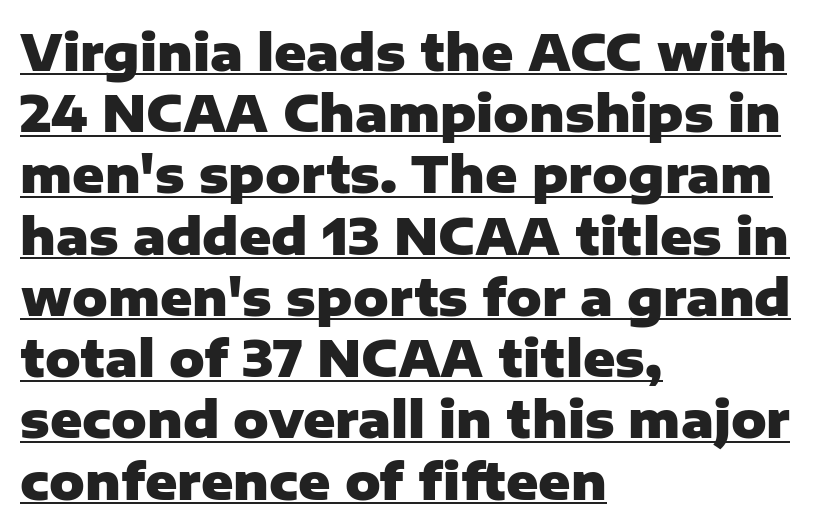
Q: Is the text bold? A: Yes.
Q: Is the text italic (slanted)? A: No, it is upright.
Q: Is the typeface a serif or a sans-serif typeface? A: Sans-serif.
Q: Is the text underlined? A: Yes.
Q: How is the paragraph aligned? A: Left-aligned.
Q: Is the spacing between letters normal or unusually wide? A: Normal.
Q: Is the spacing between lines tight, normal or loose? A: Normal.
Q: Width (condensed, normal, or wide)? A: Normal.
Q: Stroke contrast? A: Low.
Q: x-height? A: Medium.
Q: Monospaced? A: No.
